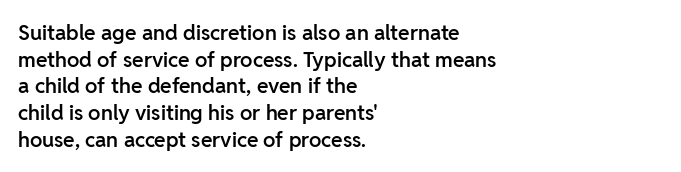
Q: Is the text bold? A: Semi-bold.
Q: Is the text italic (slanted)? A: No, it is upright.
Q: Is the text underlined? A: No.
Q: How is the paragraph aligned? A: Left-aligned.
Q: Is the spacing between letters normal or unusually wide? A: Normal.
Q: Is the spacing between lines tight, normal or loose? A: Normal.
